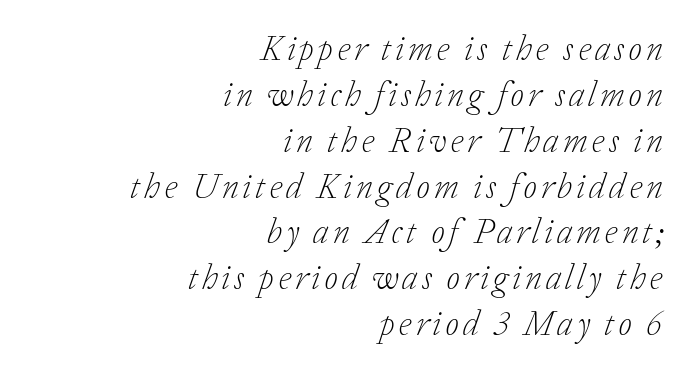
Quick note: italic. Nobody drew a line under any word here. Think standard paragraph weight, or any step lighter than that. Is this a sans? No — the strokes have serifs. Varying glyph widths throughout — classic text-font behaviour.
